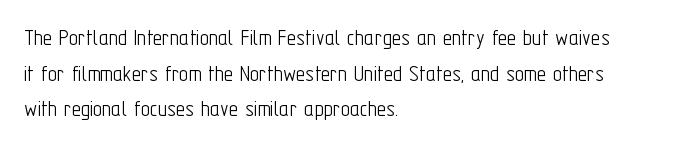
Q: Is the text bold? A: No.
Q: Is the text italic (slanted)? A: No, it is upright.
Q: Is the text underlined? A: No.
Q: How is the paragraph aligned? A: Left-aligned.
Q: Is the spacing between letters normal or unusually wide? A: Normal.
Q: Is the spacing between lines tight, normal or loose? A: Normal.
